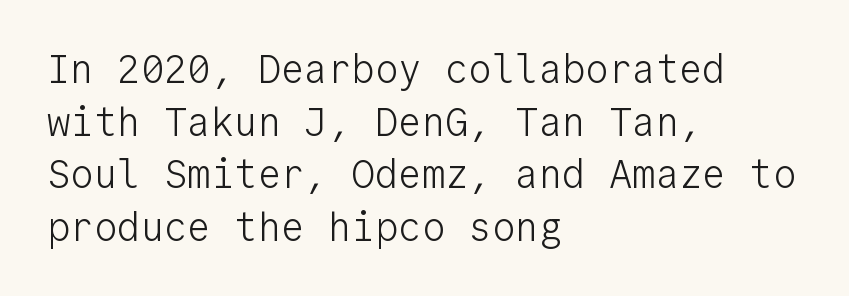
Q: Is the text bold? A: No.
Q: Is the text italic (slanted)? A: No, it is upright.
Q: Is the typeface a serif or a sans-serif typeface? A: Sans-serif.
Q: Is the text underlined? A: No.
Q: How is the paragraph aligned? A: Left-aligned.
Q: Is the spacing between letters normal or unusually wide? A: Normal.
Q: Is the spacing between lines tight, normal or loose? A: Normal.
Q: Width (condensed, normal, or wide)? A: Normal.
Q: Stroke contrast? A: Low.
Q: x-height? A: Medium.
Q: Monospaced? A: Yes.
